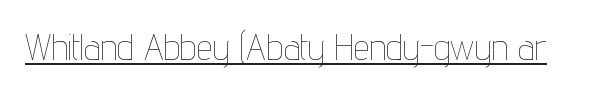
Q: Is the text bold? A: No.
Q: Is the text italic (slanted)? A: No, it is upright.
Q: Is the text underlined? A: Yes.
Q: Is the spacing between letters normal or unusually wide? A: Normal.
Q: Width (condensed, normal, or wide)? A: Condensed.
Q: Stroke contrast? A: Low.
Q: x-height? A: Medium.
Q: Monospaced? A: No.
